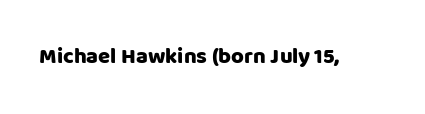
{"italic": "no", "underline": "no", "letter_spacing": "normal", "letter_spacing_em": 0.0, "glyph_px": 22}
